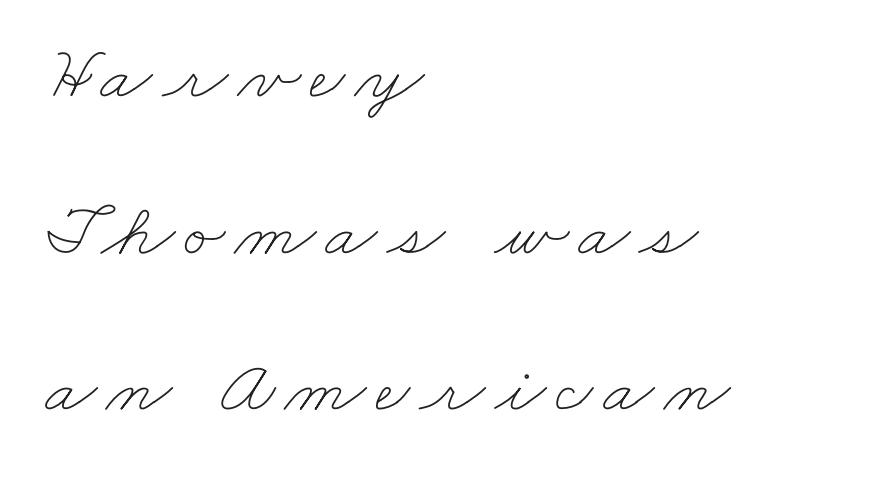
Q: Is the text bold? A: No.
Q: Is the text underlined? A: No.
Q: How is the paragraph aligned? A: Left-aligned.
Q: Is the spacing between lines tight, normal or loose? A: Loose.
Q: Width (condensed, normal, or wide)? A: Wide.
Q: Stroke contrast? A: Low.
Q: x-height? A: Small.
Q: Monospaced? A: No.
